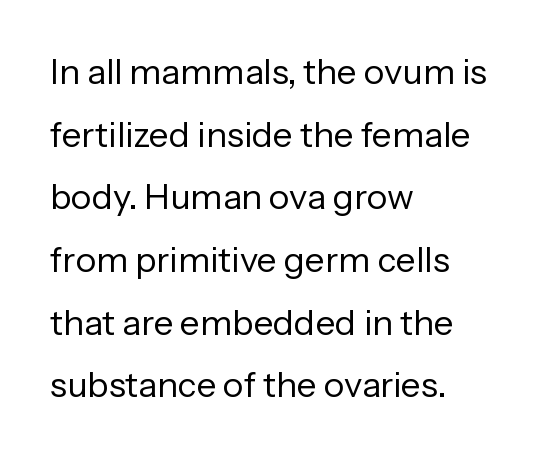
Here the designer chose a conventional face with non-uniform glyph widths. The passage shown is not underscored anywhere. The text block is weighted toward the left margin, trailing off unevenly rightward. Observe the ordinary spacing: letters are neighbours, not strangers.
